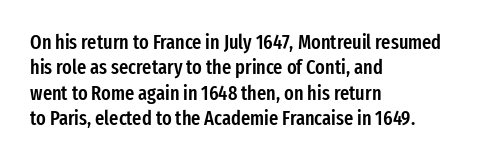
{"italic": "no", "bold": "semi", "underline": "no", "align": "left", "line_spacing": "normal", "line_spacing_ratio": 1.27, "letter_spacing": "normal", "letter_spacing_em": 0.0, "glyph_px": 20}
